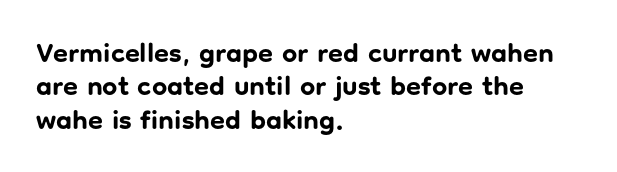
There is no visible air inserted between adjacent glyphs. Compared with a centered layout, this one pins lines to the left instead. The strokes are fattened all the way to bold. A typesetter would mark this as roman, not italic. The words here are not underlined.
